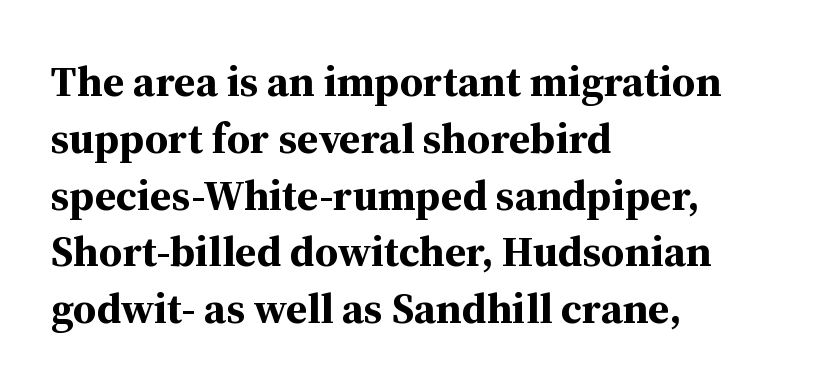
Note the varied advance widths — an 'i' is clearly narrower than an 'm'. Unlike italic type, these characters show no tilt at all. The face used here is seriffed, in the tradition of book romans. The foot of each line stays bare and open.
